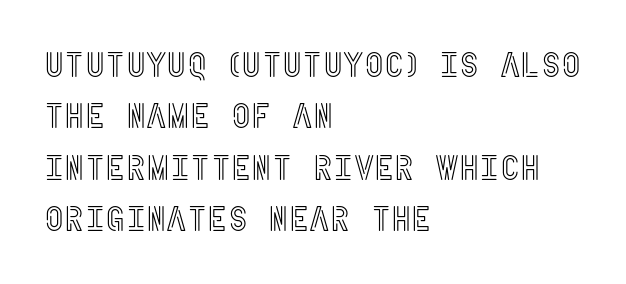
The image shows 35 px condensed type, upright; set left-aligned, normal line spacing (1.47x), normal letter spacing, not underlined; a large x-height.
